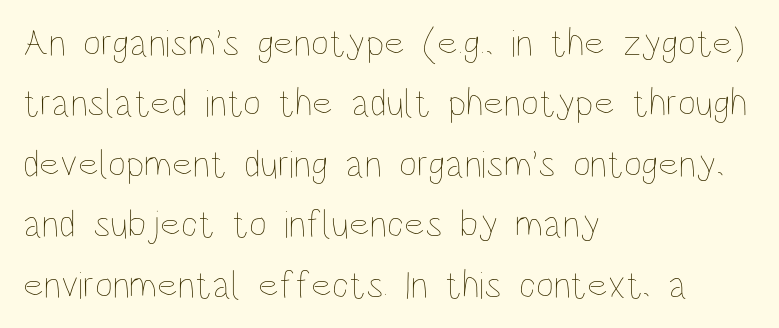
Q: Is the text bold? A: No.
Q: Is the text italic (slanted)? A: No, it is upright.
Q: Is the text underlined? A: No.
Q: How is the paragraph aligned? A: Left-aligned.
Q: Is the spacing between letters normal or unusually wide? A: Normal.
Q: Is the spacing between lines tight, normal or loose? A: Normal.
Q: Width (condensed, normal, or wide)? A: Condensed.
Q: Stroke contrast? A: Low.
Q: x-height? A: Large.
Q: Monospaced? A: No.
